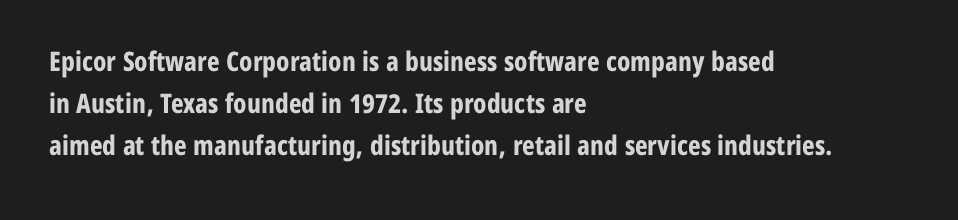
The image shows 27 px bold type, upright; set left-aligned, normal line spacing (1.56x), normal letter spacing, not underlined.
